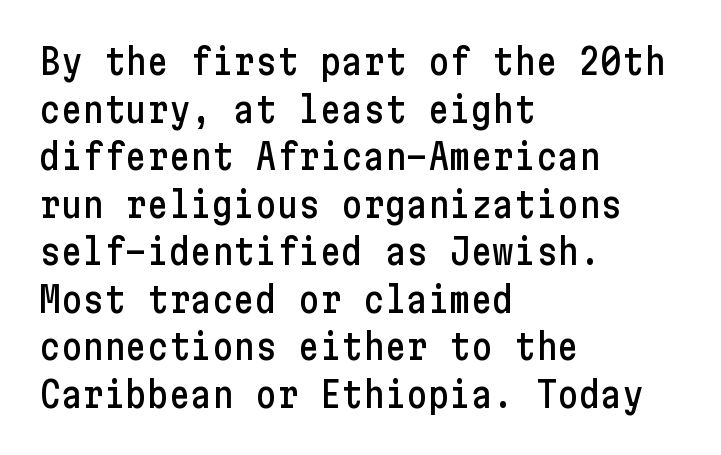
Stroke terminals: plain, sans-serif. Nobody drew a line under any word here. The rows are spaced the way most documents space them. Vertical strokes here are truly vertical. Layout note: lines flush left.
